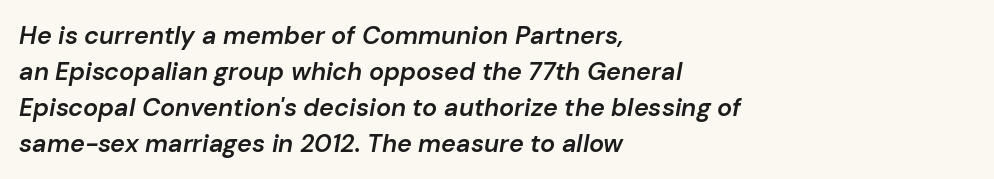
Caption: standard tracking, unaltered. Layout note: lines flush left. The rows are spaced the way most documents space them. The baseline area is clear. As a designer I'd log this as weight 600, semibold.
